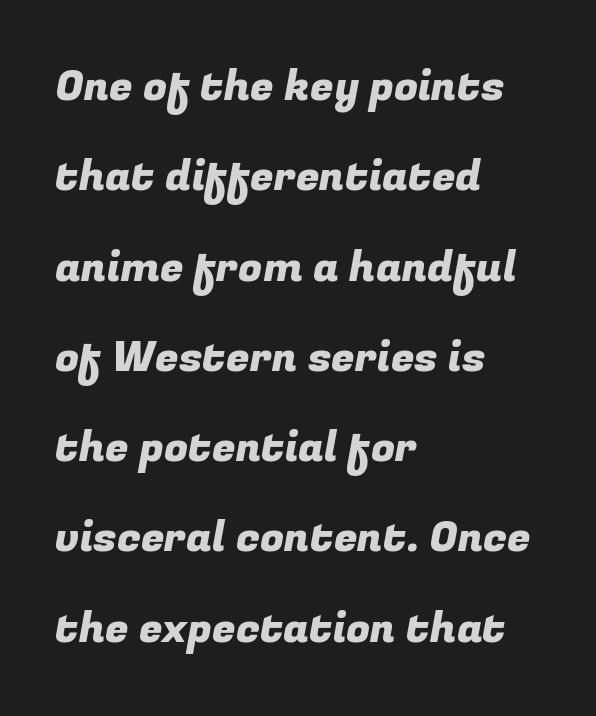
{"serif": "no", "width": "normal", "stroke_contrast": "low", "x_height": "medium", "monospaced": "no", "underline": "no", "align": "left", "line_spacing": "loose", "line_spacing_ratio": 2.1, "letter_spacing": "normal", "letter_spacing_em": 0.0, "glyph_px": 43}
